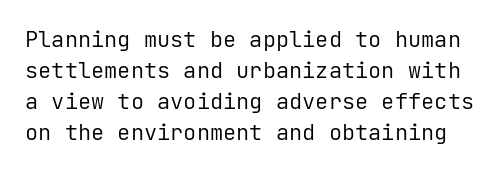
The image shows 22 px text type, upright; set normal line spacing (1.41x), normal letter spacing, not underlined.
